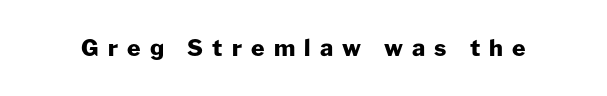
{"italic": "no", "bold": "yes", "underline": "no", "letter_spacing": "wide", "letter_spacing_em": 0.4, "glyph_px": 23}
